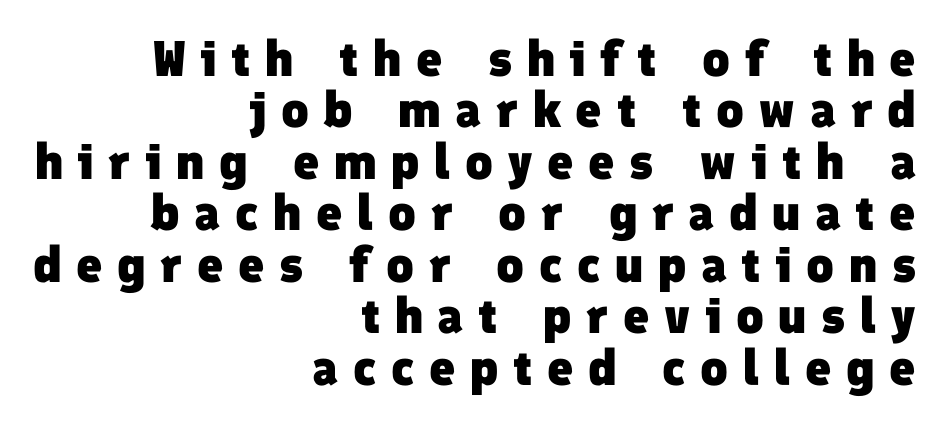
{"serif": "no", "bold": "yes", "weight": "heavy", "width": "normal", "stroke_contrast": "low", "x_height": "medium", "monospaced": "no", "underline": "no", "align": "right", "line_spacing": "tight", "line_spacing_ratio": 1.03, "letter_spacing": "wide", "letter_spacing_em": 0.29, "glyph_px": 50}
